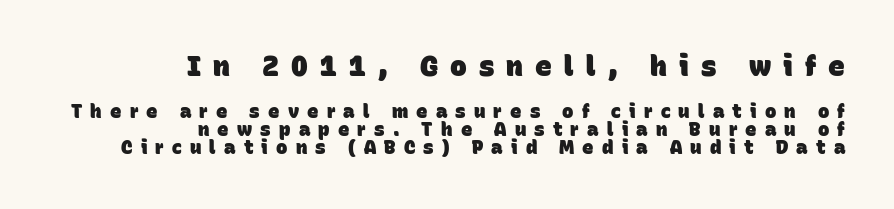
{"serif": "no", "bold": "yes", "weight": "heavy", "width": "normal", "stroke_contrast": "low", "x_height": "large", "monospaced": "no", "underline": "no", "align": "right", "line_spacing": "tight", "line_spacing_ratio": 0.97, "letter_spacing": "wide", "letter_spacing_em": 0.43, "larger_block": "first", "size_ratio": 1.47, "glyph_px": 28}
